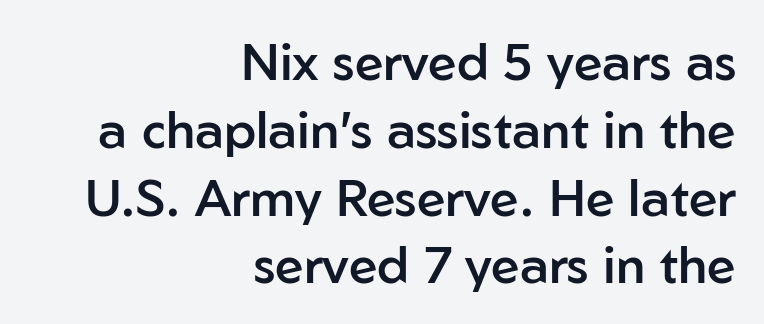
Regarding leading, the lines here are spaced in the standard way. A fair bit of extra ink — the face is semibold, not bold. Notice how the stems are strictly vertical — no italics here. Decoration check: the copy has no underline.
